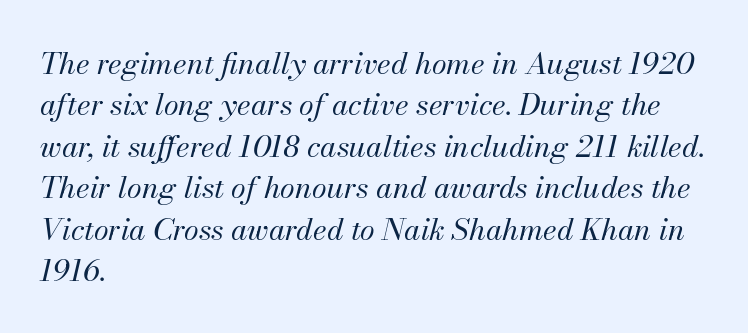
Leftover space on each line is placed entirely after the last word. The letters are slanted; this is an italic face. Weight: not bold — regular or lighter. Check the space under the baseline: it is left empty.
